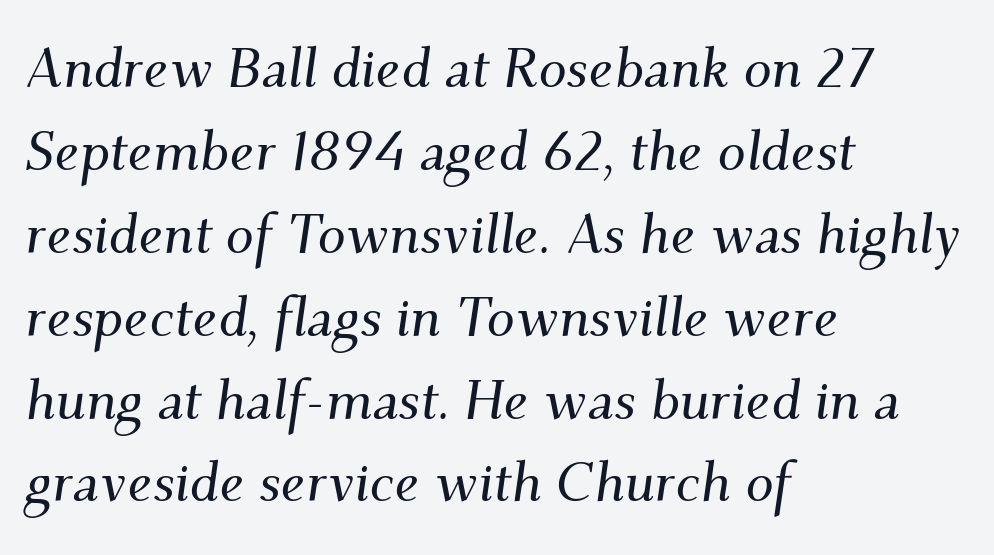
Q: Is the text italic (slanted)? A: Yes, it leans right by about 9 degrees.
Q: Is the typeface a serif or a sans-serif typeface? A: Serif.
Q: Is the text underlined? A: No.
Q: How is the paragraph aligned? A: Left-aligned.
Q: Is the spacing between letters normal or unusually wide? A: Normal.
Q: Is the spacing between lines tight, normal or loose? A: Normal.
Q: Width (condensed, normal, or wide)? A: Normal.
Q: Stroke contrast? A: Medium.
Q: x-height? A: Small.
Q: Monospaced? A: No.
